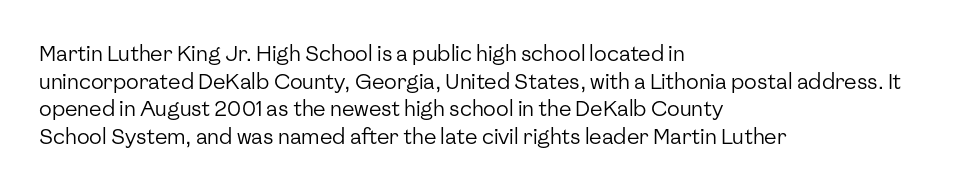
The image shows 21 px text type, upright; set left-aligned, normal line spacing (1.32x), normal letter spacing, not underlined.
